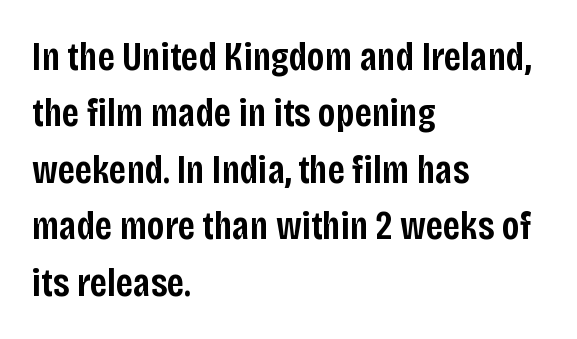
{"serif": "no", "italic": "no", "bold": "semi", "weight": "semibold", "width": "condensed", "stroke_contrast": "low", "x_height": "large", "monospaced": "no", "underline": "no", "align": "left", "line_spacing": "normal", "line_spacing_ratio": 1.41, "letter_spacing": "normal", "letter_spacing_em": 0.0, "glyph_px": 40}
